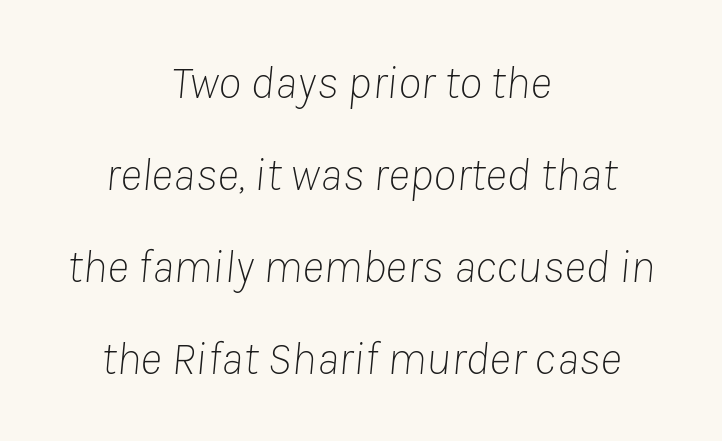
Q: Is the text bold? A: No.
Q: Is the text italic (slanted)? A: Yes, it leans right by about 8 degrees.
Q: Is the text underlined? A: No.
Q: How is the paragraph aligned? A: Centered.
Q: Is the spacing between letters normal or unusually wide? A: Normal.
Q: Is the spacing between lines tight, normal or loose? A: Loose.
Q: Width (condensed, normal, or wide)? A: Normal.
Q: Stroke contrast? A: Low.
Q: x-height? A: Medium.
Q: Monospaced? A: No.
